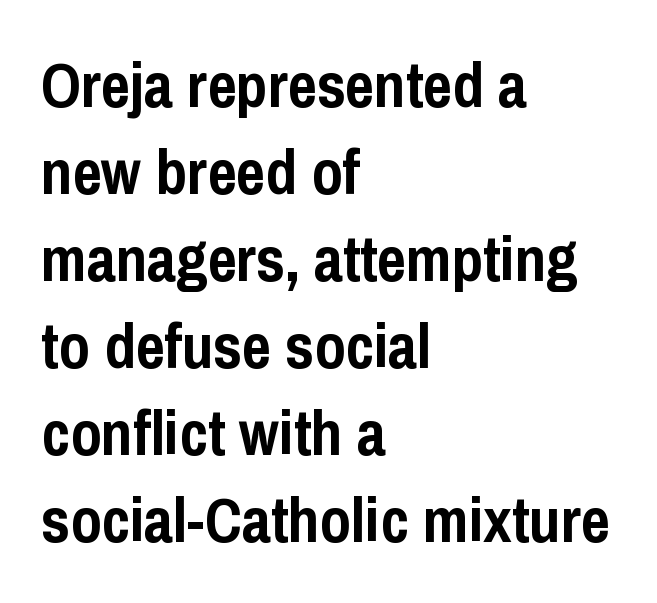
{"serif": "no", "italic": "no", "bold": "yes", "weight": "semibold", "width": "condensed", "stroke_contrast": "low", "x_height": "medium", "monospaced": "no", "underline": "no", "align": "left", "line_spacing": "normal", "line_spacing_ratio": 1.38, "letter_spacing": "normal", "letter_spacing_em": 0.0, "glyph_px": 63}
